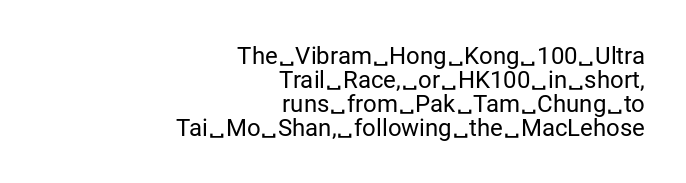
Think standard paragraph weight, or any step lighter than that. Tracking value appears to be zero — textbook default spacing. Notice how the stems are strictly vertical — no italics here. The lines in this sample share a right terminus and differ only in where they begin. Underlining? Definitely not there. Does the leading feel generous? Not at all — it's pinched.
